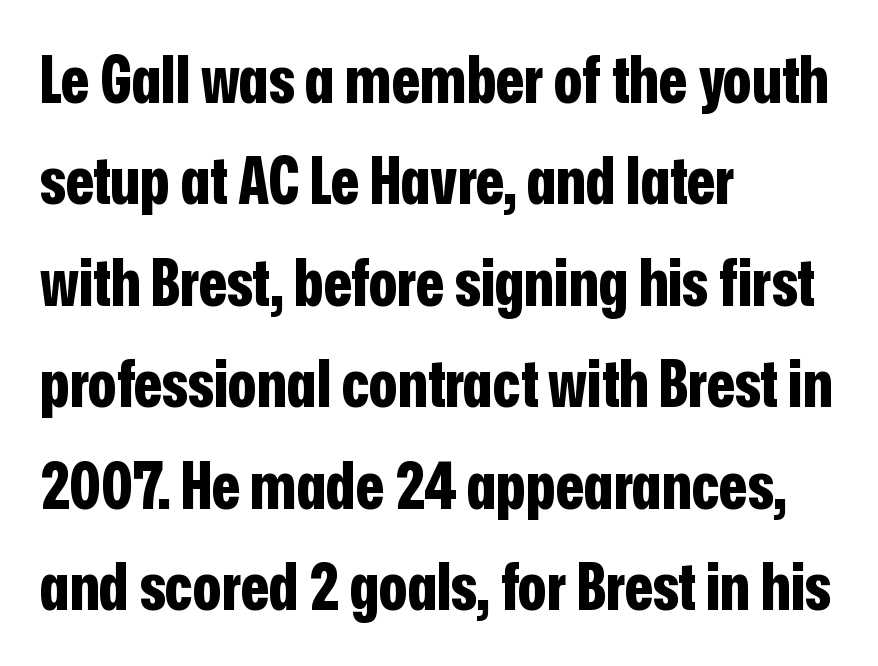
The image shows 65 px bold, condensed sans-serif type, upright; set left-aligned, normal line spacing (1.56x), normal letter spacing, not underlined; low stroke contrast and a medium x-height.
